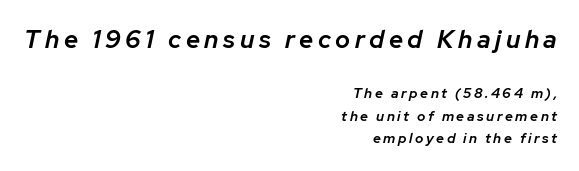
Q: Is the text bold? A: Semi-bold.
Q: Is the text italic (slanted)? A: Yes, it leans right by about 12 degrees.
Q: Is the text underlined? A: No.
Q: How is the paragraph aligned? A: Right-aligned.
Q: Is the spacing between lines tight, normal or loose? A: Normal.
Q: Which block of text is set in a larger size, the first (top) or the second (bottom)? A: The first (top) one.
